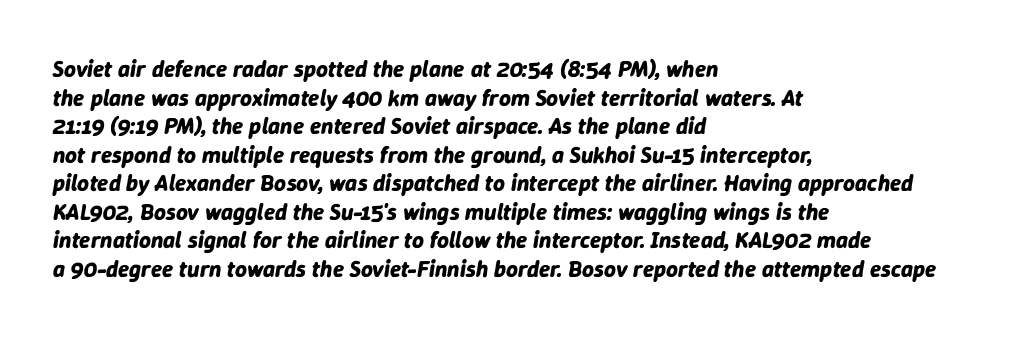
{"italic": "yes", "lean": "right", "slant_degrees": 9, "bold": "yes", "underline": "no", "align": "left", "line_spacing_ratio": 1.24, "letter_spacing": "normal", "letter_spacing_em": 0.0, "glyph_px": 23}
